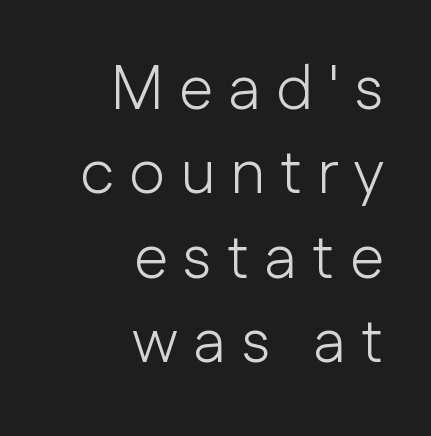
The image shows 62 px light sans-serif type, upright; set right-aligned, normal line spacing (1.36x), unusually wide letter spacing (+0.24 em), not underlined; low stroke contrast and a medium x-height.
